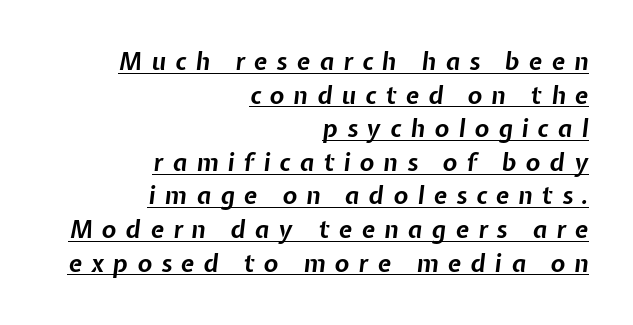
{"italic": "yes", "lean": "right", "slant_degrees": 7, "bold": "yes", "underline": "yes", "align": "right", "line_spacing": "normal", "line_spacing_ratio": 1.4, "letter_spacing": "wide", "letter_spacing_em": 0.39, "glyph_px": 24}
